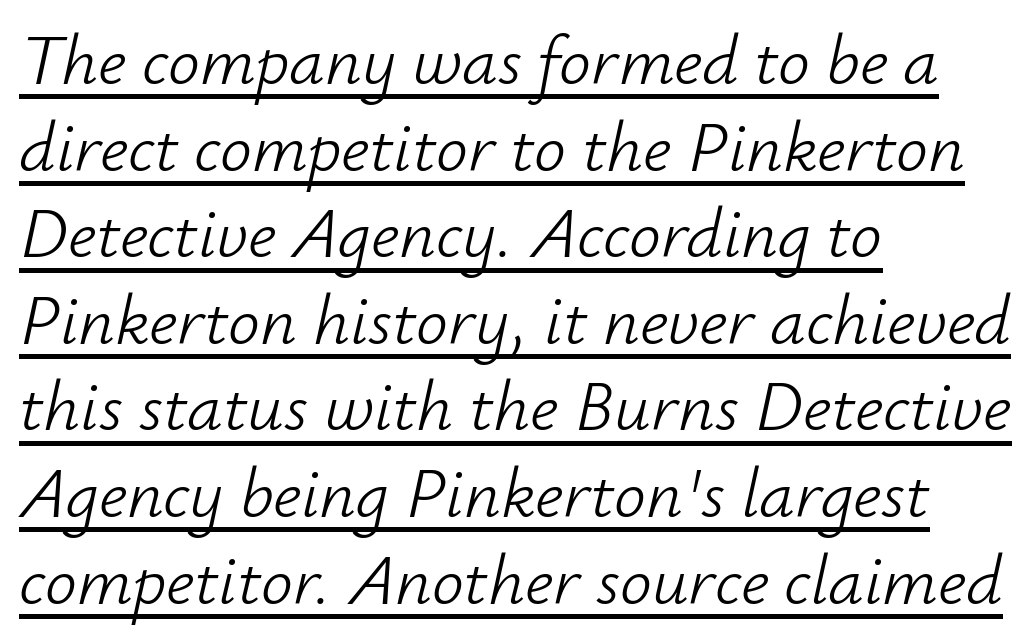
Q: Is the text bold? A: No.
Q: Is the text italic (slanted)? A: Yes, it leans right by about 12 degrees.
Q: Is the text underlined? A: Yes.
Q: How is the paragraph aligned? A: Left-aligned.
Q: Is the spacing between letters normal or unusually wide? A: Normal.
Q: Width (condensed, normal, or wide)? A: Normal.
Q: Stroke contrast? A: Low.
Q: x-height? A: Small.
Q: Monospaced? A: No.
